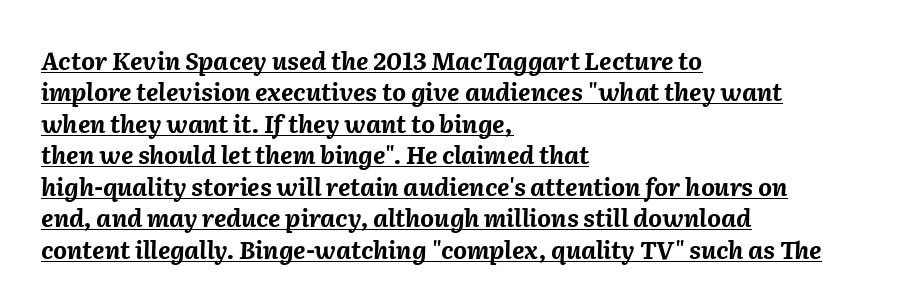
{"italic": "yes", "lean": "right", "slant_degrees": 2, "bold": "yes", "underline": "yes", "align": "left", "line_spacing": "normal", "line_spacing_ratio": 1.31, "letter_spacing": "normal", "letter_spacing_em": 0.0, "glyph_px": 24}
